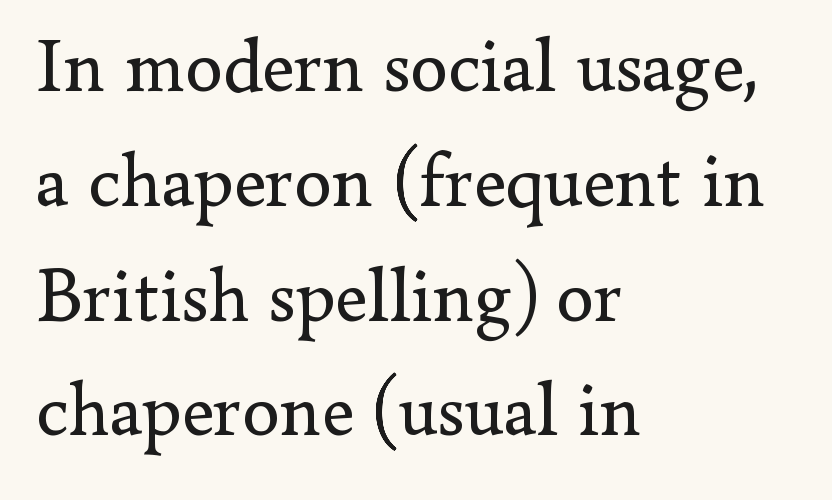
{"serif": "yes", "italic": "no", "bold": "no", "weight": "regular", "width": "normal", "stroke_contrast": "low", "x_height": "small", "monospaced": "no", "underline": "no", "align": "left", "line_spacing": "normal", "line_spacing_ratio": 1.51, "letter_spacing": "normal", "letter_spacing_em": 0.0, "glyph_px": 76}
